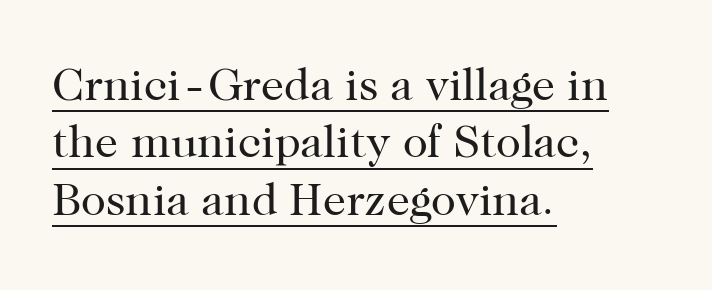
Q: Is the text bold? A: No.
Q: Is the text italic (slanted)? A: No, it is upright.
Q: Is the typeface a serif or a sans-serif typeface? A: Serif.
Q: Is the text underlined? A: Yes.
Q: How is the paragraph aligned? A: Left-aligned.
Q: Is the spacing between letters normal or unusually wide? A: Normal.
Q: Is the spacing between lines tight, normal or loose? A: Normal.
Q: Width (condensed, normal, or wide)? A: Normal.
Q: Stroke contrast? A: High.
Q: x-height? A: Medium.
Q: Monospaced? A: No.
